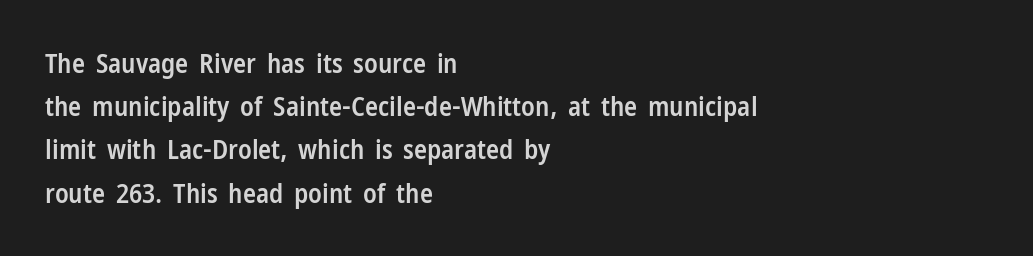
Letter spacing: default. The rendering uses a semibold face; strokes are thickened but not to full bold. Visually the block forms a straight wall on the left and a jagged coastline on the right. The foot of each line stays bare and open.
